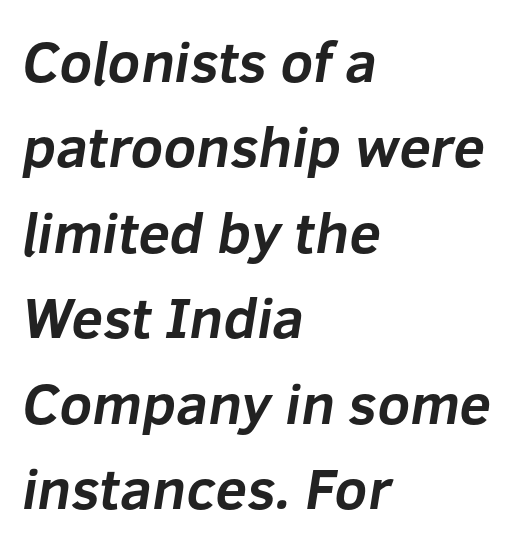
{"serif": "no", "bold": "yes", "weight": "bold", "width": "normal", "stroke_contrast": "low", "x_height": "medium", "monospaced": "no", "underline": "no", "align": "left", "line_spacing": "normal", "line_spacing_ratio": 1.5, "letter_spacing": "normal", "letter_spacing_em": 0.0, "glyph_px": 57}
